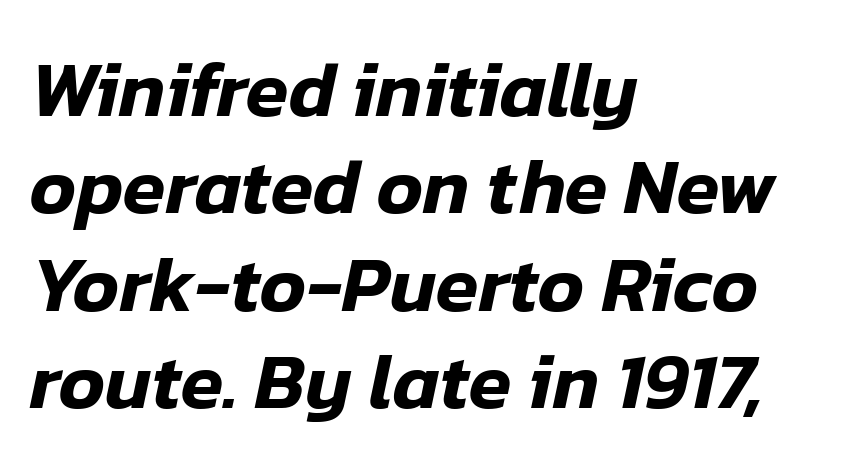
Compared with typical paragraphs, the rows here are spaced about the same. Students, note that the glyphs here touch the page at normal intervals. All the whitespace from short lines collects on the right. You can tell it's italic because the verticals aren't actually vertical. Descender tails drop into unmarked territory.
